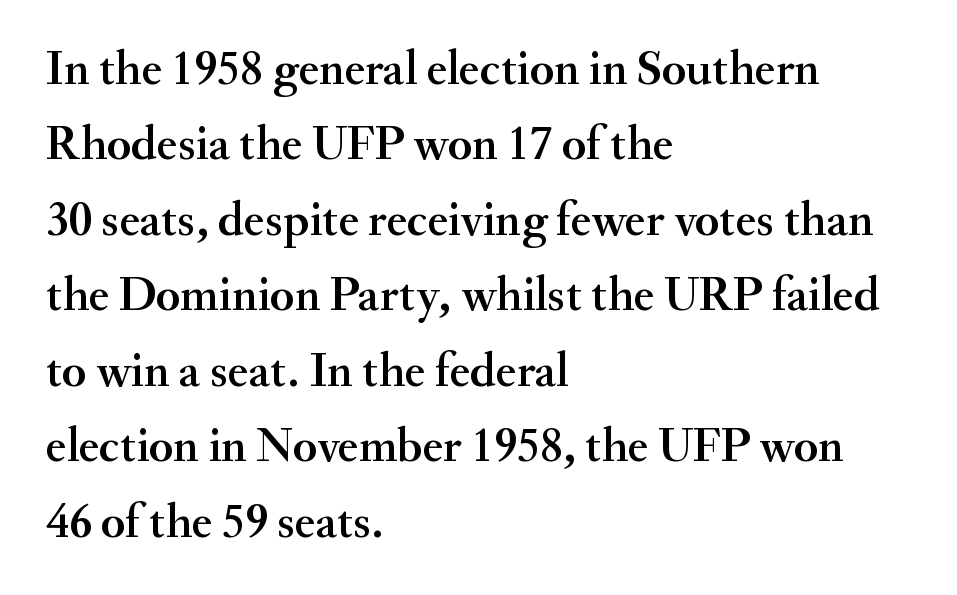
Q: Is the text italic (slanted)? A: No, it is upright.
Q: Is the typeface a serif or a sans-serif typeface? A: Serif.
Q: Is the text underlined? A: No.
Q: How is the paragraph aligned? A: Left-aligned.
Q: Is the spacing between letters normal or unusually wide? A: Normal.
Q: Is the spacing between lines tight, normal or loose? A: Normal.
Q: Width (condensed, normal, or wide)? A: Normal.
Q: Stroke contrast? A: Medium.
Q: x-height? A: Small.
Q: Monospaced? A: No.
